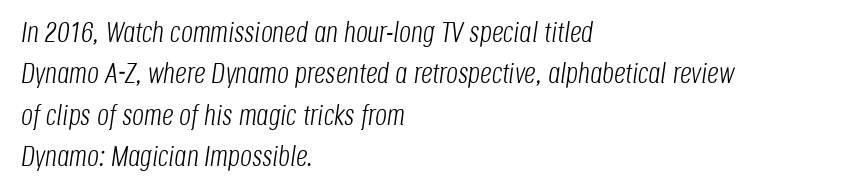
The image shows 29 px light, condensed type, italic (leaning right); set left-aligned, normal line spacing (1.43x), normal letter spacing, not underlined; low stroke contrast and a large x-height.
